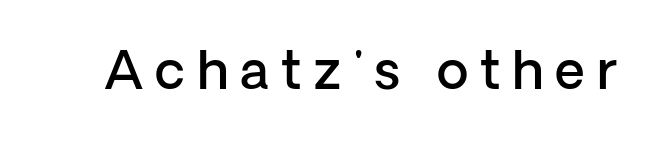
Plain, unruled lines of type. The letters carry no serifs — their stems end cleanly without finishing strokes. How heavy is the stroke? Medium-heavy — a semibold, shy of bold. Notice how the stems are strictly vertical — no italics here. This rendering widens character spacing well past its baseline value.
